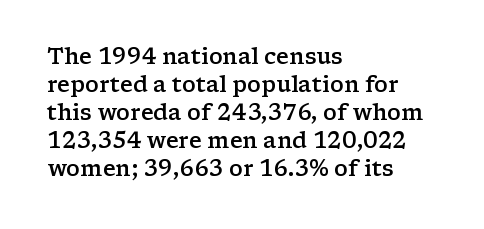
Regular leading. Is there any slant? The stems are plumb. You could call the tracking neutral — neither tight nor loose. A bare baseline throughout the passage.
